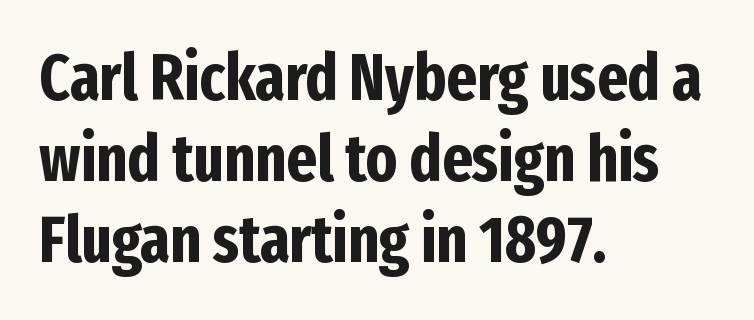
{"serif": "no", "italic": "no", "bold": "yes", "weight": "bold", "width": "condensed", "stroke_contrast": "low", "x_height": "medium", "monospaced": "no", "underline": "no", "align": "left", "line_spacing": "normal", "line_spacing_ratio": 1.25, "letter_spacing": "normal", "letter_spacing_em": 0.0, "glyph_px": 65}
